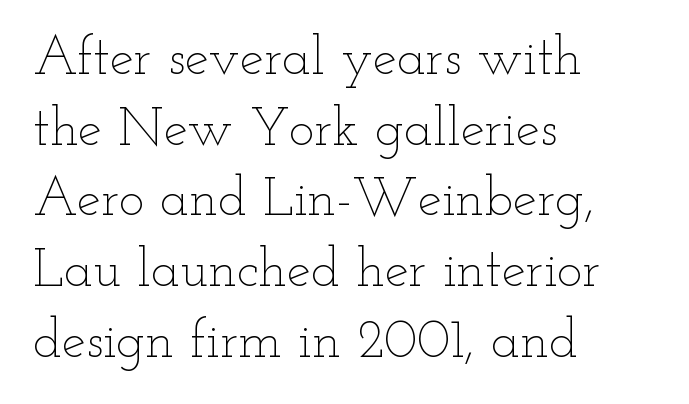
The image shows 54 px thin, wide type, upright; set left-aligned, normal line spacing (1.31x), normal letter spacing, not underlined; low stroke contrast and a small x-height.
